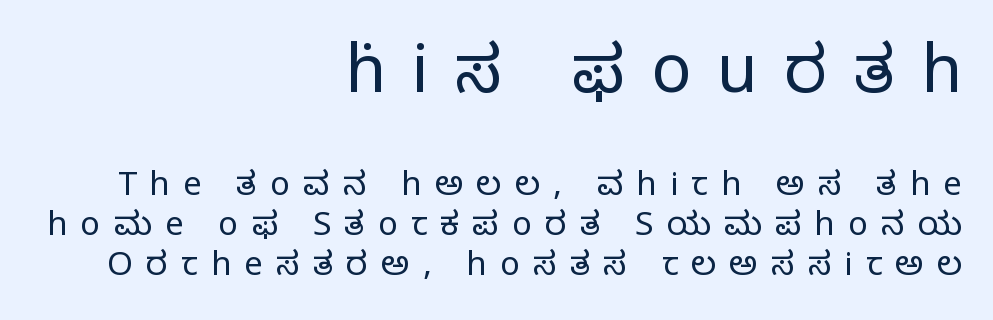
Q: Is the text bold? A: No.
Q: Is the text italic (slanted)? A: No, it is upright.
Q: Is the typeface a serif or a sans-serif typeface? A: Serif.
Q: Is the text underlined? A: No.
Q: How is the paragraph aligned? A: Right-aligned.
Q: Is the spacing between letters normal or unusually wide? A: Unusually wide.
Q: Which block of text is set in a larger size, the first (top) or the second (bottom)? A: The first (top) one.
Q: Width (condensed, normal, or wide)? A: Normal.
Q: Stroke contrast? A: Low.
Q: x-height? A: Large.
Q: Monospaced? A: No.
